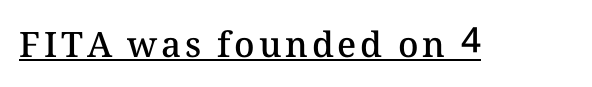
{"italic": "no", "bold": "semi", "weight": "semibold", "width": "normal", "stroke_contrast": "medium", "x_height": "medium", "monospaced": "no", "underline": "yes", "glyph_px": 35}
